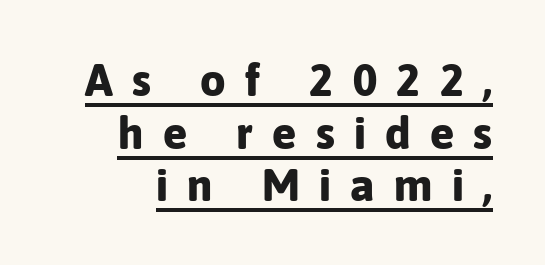
This sample carries an underscore along the baseline area. Vertical strokes here are truly vertical. Compared with an ordinary text face, these strokes are far heavier — a full bold. Type style note: lacks serifs.
